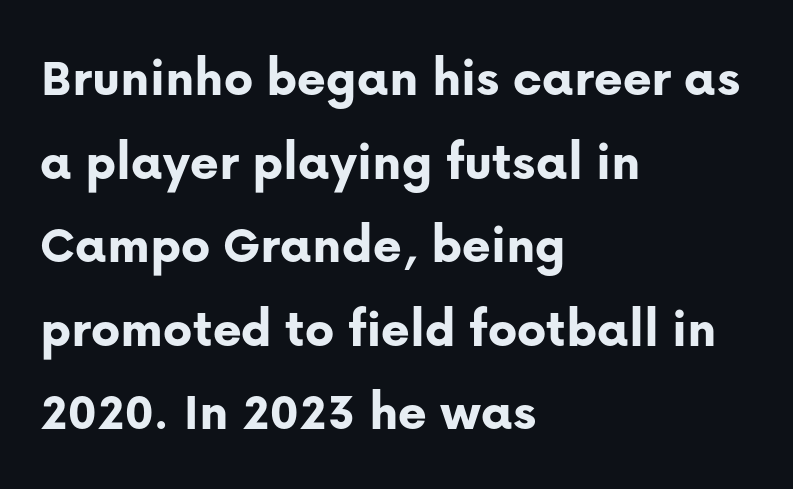
{"serif": "no", "italic": "no", "bold": "yes", "weight": "bold", "width": "normal", "stroke_contrast": "low", "x_height": "medium", "monospaced": "no", "underline": "no", "align": "left", "line_spacing": "normal", "line_spacing_ratio": 1.52, "letter_spacing": "normal", "letter_spacing_em": 0.0, "glyph_px": 55}
